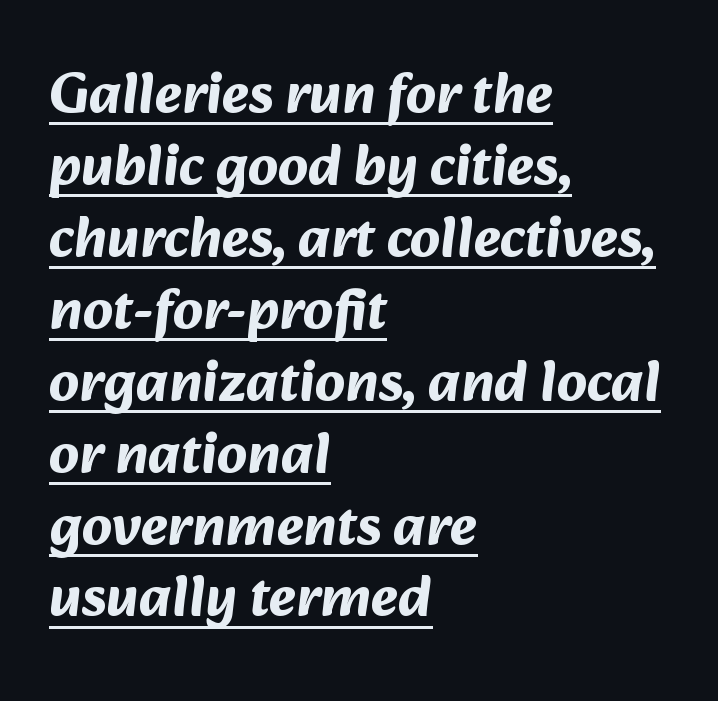
This sample uses plain, unmodified letter spacing. Note: no serifs on the glyphs. A classic flush-left, rag-right setting is used for this passage. A typesetter would call this proportional, since set widths differ per character. The rendering uses the underline text-decoration. Heft: maximum for text — a bold.
